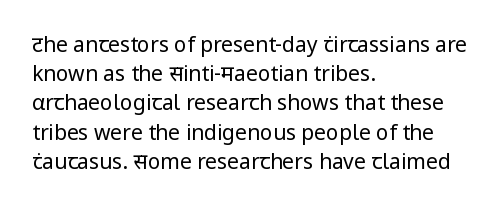
The image shows 21 px text type, upright; set left-aligned, normal line spacing (1.39x), normal letter spacing, not underlined.
